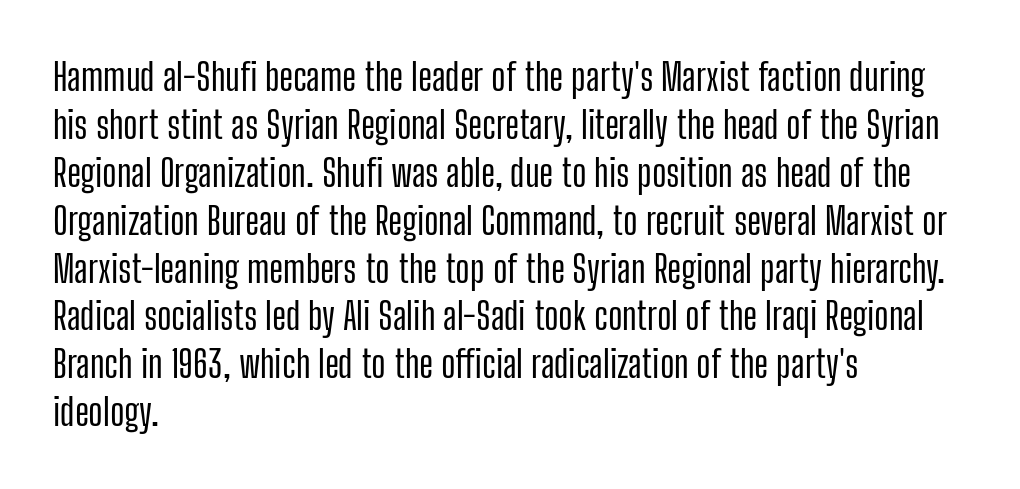
Q: Is the text italic (slanted)? A: No, it is upright.
Q: Is the typeface a serif or a sans-serif typeface? A: Sans-serif.
Q: Is the text underlined? A: No.
Q: How is the paragraph aligned? A: Left-aligned.
Q: Is the spacing between letters normal or unusually wide? A: Normal.
Q: Is the spacing between lines tight, normal or loose? A: Normal.
Q: Width (condensed, normal, or wide)? A: Condensed.
Q: Stroke contrast? A: Low.
Q: x-height? A: Medium.
Q: Monospaced? A: No.
